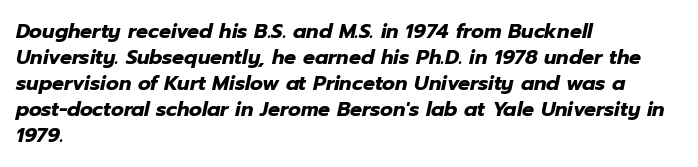
The image shows 20 px bold type, italic (leaning right); set left-aligned, normal line spacing (1.3x), normal letter spacing, not underlined.
